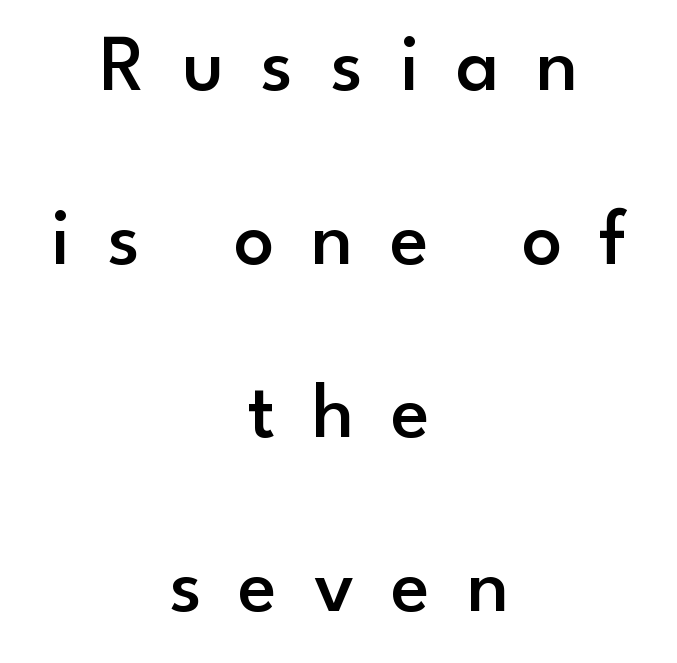
The image shows 80 px semibold sans-serif type, upright; set centered, loose line spacing (2.17x), unusually wide letter spacing (+0.46 em), not underlined; low stroke contrast and a small x-height.
